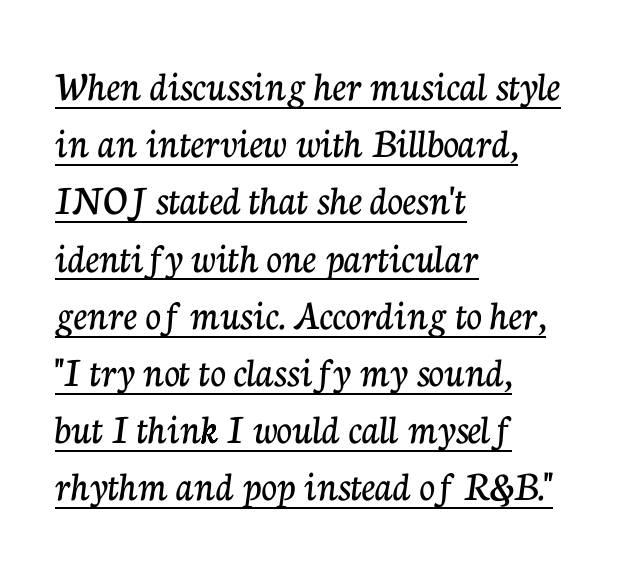
{"serif": "yes", "width": "normal", "stroke_contrast": "low", "x_height": "medium", "monospaced": "no", "underline": "yes", "align": "left", "line_spacing": "normal", "line_spacing_ratio": 1.33, "letter_spacing": "normal", "letter_spacing_em": 0.0, "glyph_px": 43}
